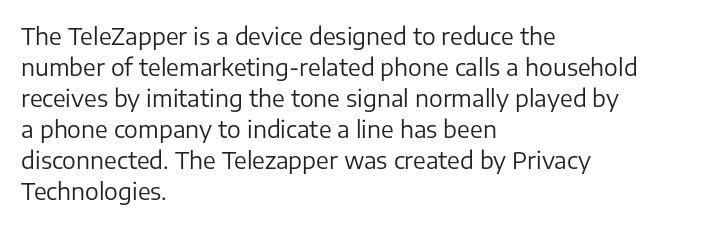
Posture: upright roman. The ragged edge is on the right, which tells us the setting is flush left. Reading down the column, the eye jumps a familiar distance to each next line. The specimen omits any rule beneath the text block's lines. The face looks like a standard text weight, possibly lighter.
